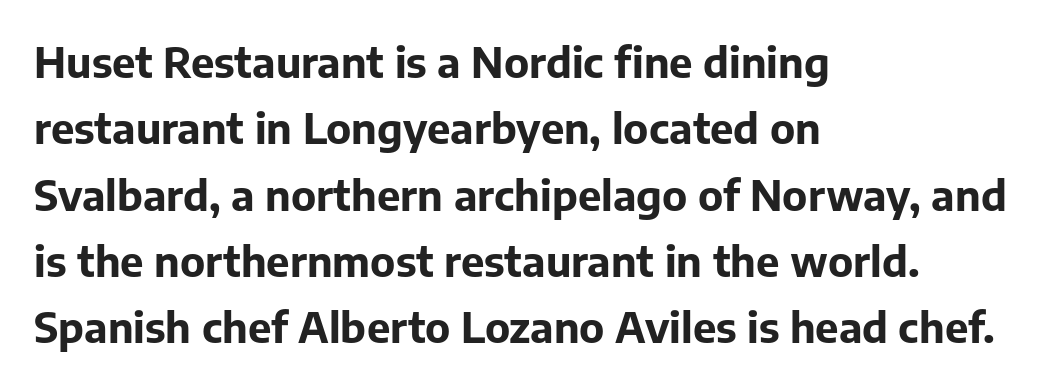
{"serif": "no", "italic": "no", "bold": "yes", "weight": "bold", "width": "normal", "stroke_contrast": "low", "x_height": "medium", "monospaced": "no", "underline": "no", "align": "left", "line_spacing": "normal", "line_spacing_ratio": 1.58, "letter_spacing": "normal", "letter_spacing_em": 0.0, "glyph_px": 42}
